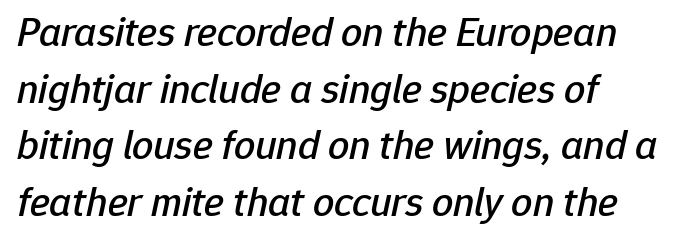
Anything drawn beneath the words? Only blank space. The font's italic variant was chosen for this text. Is this a fixed-width face? No — the glyphs have proportional, varying widths. Each word holds together tightly as a unit, with standard inter-letter gaps. Which margin do the lines hug? The left one — the right edge is uneven.
